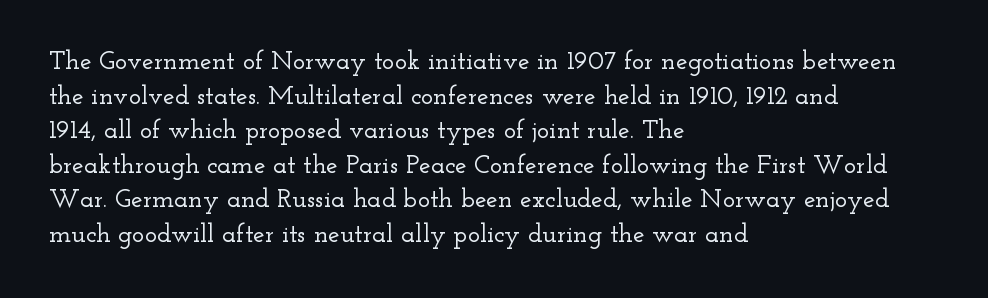
Reading down the block, your eye returns to a fixed left position each line. The line-height multiplier appears to be the usual default. Anything drawn beneath the words? Only blank space. Nope, not italic — everything's standing straight. No extra tracking has been applied to these lines.
